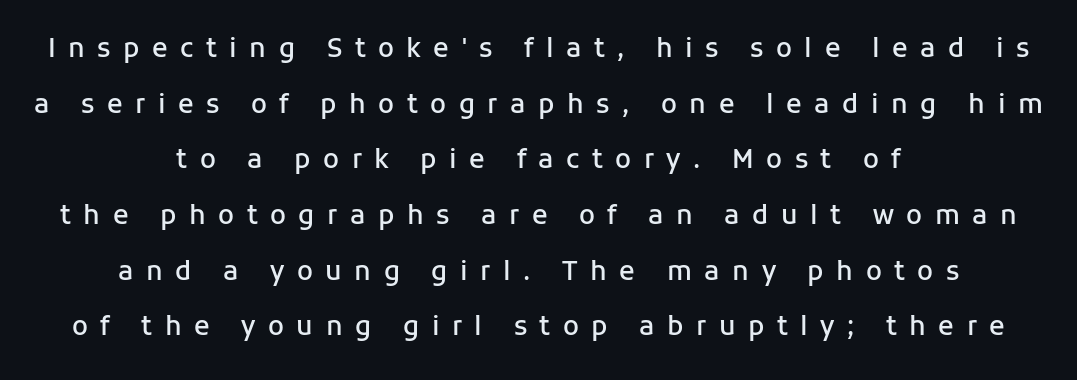
The image shows 26 px text type, upright; set centered, loose line spacing (2.14x), unusually wide letter spacing (+0.48 em), not underlined.
